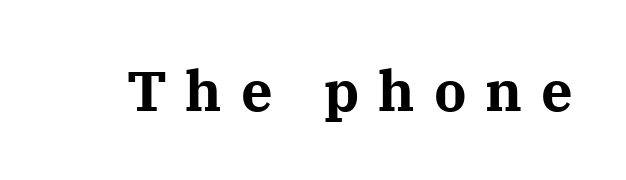
You could only call the tracking loose — the letters float apart. Lines of text with bare space underneath. Looks like regular typesetting: each glyph gets only the width it needs. In terms of weight, the rendering is a true, heavy bold.
